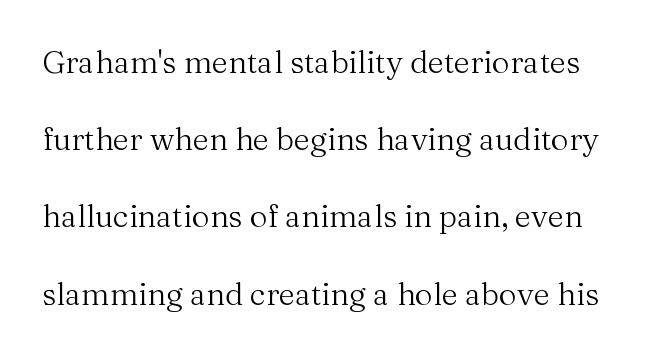
Q: Is the text bold? A: No.
Q: Is the text italic (slanted)? A: No, it is upright.
Q: Is the typeface a serif or a sans-serif typeface? A: Serif.
Q: Is the text underlined? A: No.
Q: Is the spacing between letters normal or unusually wide? A: Normal.
Q: Is the spacing between lines tight, normal or loose? A: Loose.
Q: Width (condensed, normal, or wide)? A: Normal.
Q: Stroke contrast? A: Medium.
Q: x-height? A: Medium.
Q: Monospaced? A: No.
